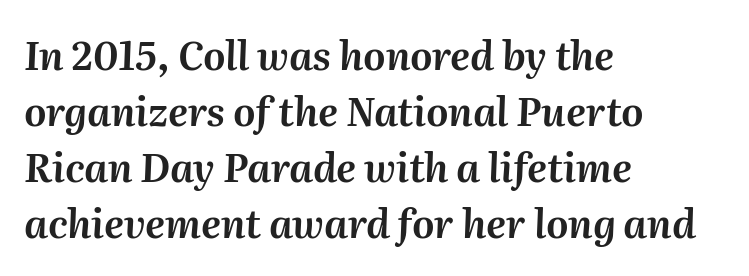
{"italic": "yes", "lean": "right", "slant_degrees": 2, "width": "normal", "stroke_contrast": "medium", "x_height": "medium", "monospaced": "no", "underline": "no", "align": "left", "line_spacing": "normal", "line_spacing_ratio": 1.44, "letter_spacing": "normal", "letter_spacing_em": 0.0, "glyph_px": 39}
